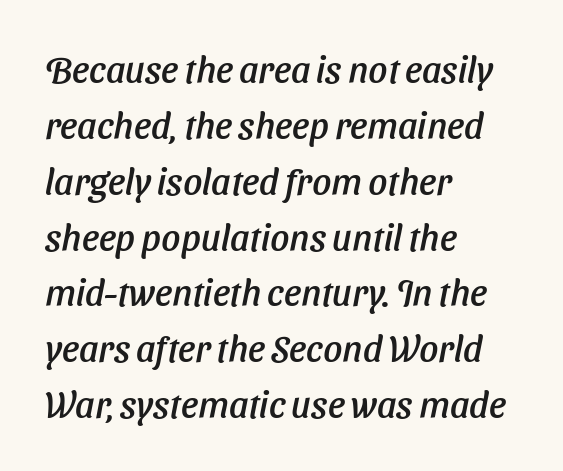
Q: Is the text italic (slanted)? A: Yes, it leans right by about 11 degrees.
Q: Is the text underlined? A: No.
Q: How is the paragraph aligned? A: Left-aligned.
Q: Is the spacing between letters normal or unusually wide? A: Normal.
Q: Is the spacing between lines tight, normal or loose? A: Normal.
Q: Width (condensed, normal, or wide)? A: Normal.
Q: Stroke contrast? A: Low.
Q: x-height? A: Medium.
Q: Monospaced? A: No.
